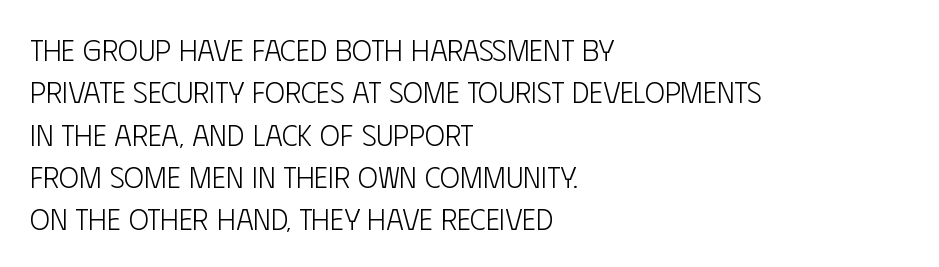
Q: Is the text bold? A: No.
Q: Is the text italic (slanted)? A: No, it is upright.
Q: Is the typeface a serif or a sans-serif typeface? A: Sans-serif.
Q: Is the text underlined? A: No.
Q: How is the paragraph aligned? A: Left-aligned.
Q: Is the spacing between letters normal or unusually wide? A: Normal.
Q: Is the spacing between lines tight, normal or loose? A: Normal.
Q: Width (condensed, normal, or wide)? A: Condensed.
Q: Stroke contrast? A: Low.
Q: x-height? A: Large.
Q: Monospaced? A: No.
